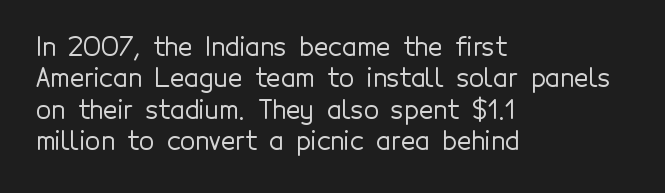
{"italic": "no", "underline": "no", "align": "left", "line_spacing": "normal", "line_spacing_ratio": 1.26, "letter_spacing": "normal", "letter_spacing_em": 0.0, "glyph_px": 25}
